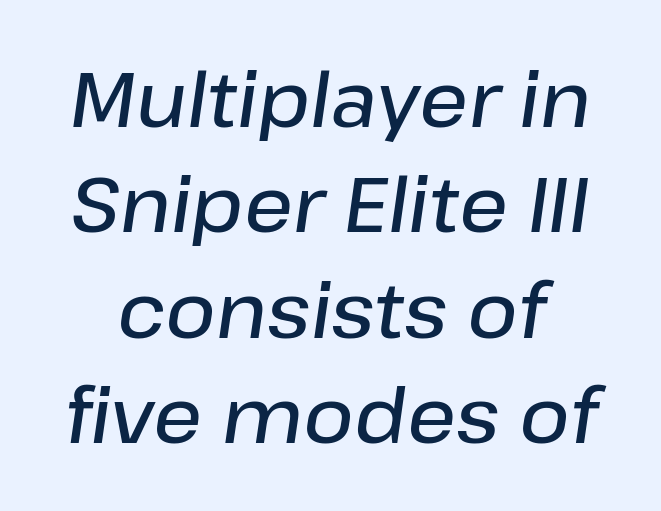
{"italic": "yes", "lean": "right", "slant_degrees": 8, "bold": "semi", "weight": "semibold", "width": "normal", "stroke_contrast": "low", "x_height": "medium", "monospaced": "no", "underline": "no", "line_spacing": "normal", "line_spacing_ratio": 1.37, "letter_spacing": "normal", "letter_spacing_em": 0.0, "glyph_px": 77}
